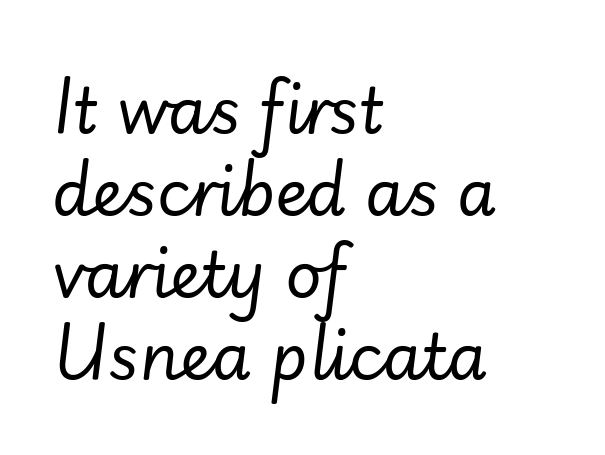
Q: Is the text bold? A: No.
Q: Is the text italic (slanted)? A: Yes, it leans right by about 7 degrees.
Q: Is the text underlined? A: No.
Q: How is the paragraph aligned? A: Left-aligned.
Q: Is the spacing between letters normal or unusually wide? A: Normal.
Q: Is the spacing between lines tight, normal or loose? A: Normal.
Q: Width (condensed, normal, or wide)? A: Normal.
Q: Stroke contrast? A: Low.
Q: x-height? A: Small.
Q: Monospaced? A: No.
